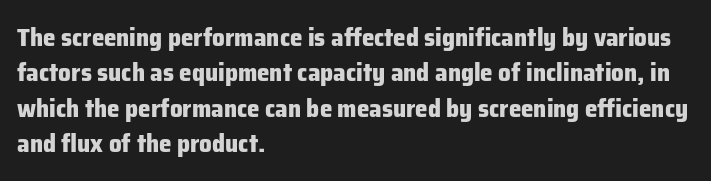
{"italic": "no", "bold": "yes", "underline": "no", "align": "left", "line_spacing": "normal", "line_spacing_ratio": 1.42, "letter_spacing": "normal", "letter_spacing_em": 0.0, "glyph_px": 25}
